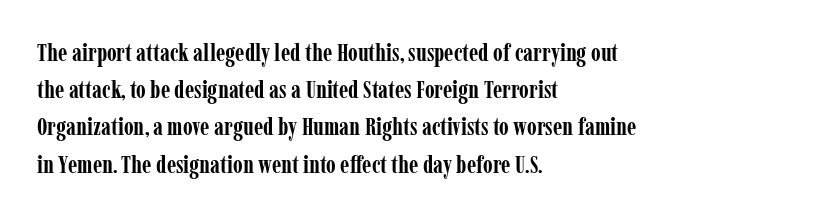
{"italic": "no", "bold": "yes", "underline": "no", "align": "left", "line_spacing": "normal", "line_spacing_ratio": 1.49, "letter_spacing": "normal", "letter_spacing_em": 0.0, "glyph_px": 25}
